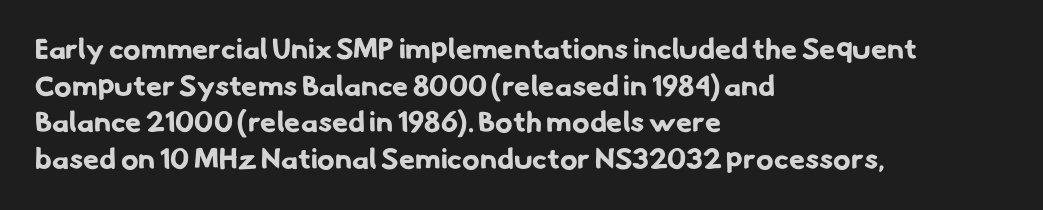
Unlike a traditional serif, this face leaves its strokes unadorned. What stands out about the letter spacing? Nothing — it is the standard amount. Is there much room between lines? A standard amount, neither cramped nor airy. A typesetter would call this proportional, since set widths differ per character. Glance below the letters and you will spot only blank space. The font is running at its bold setting.
